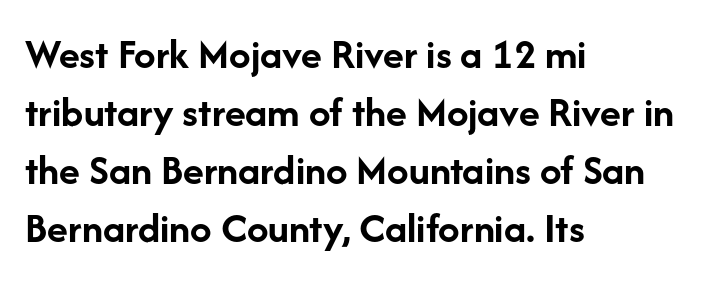
The image shows 43 px semibold sans-serif type, upright; set left-aligned, normal line spacing (1.35x), normal letter spacing, not underlined; low stroke contrast and a medium x-height.
